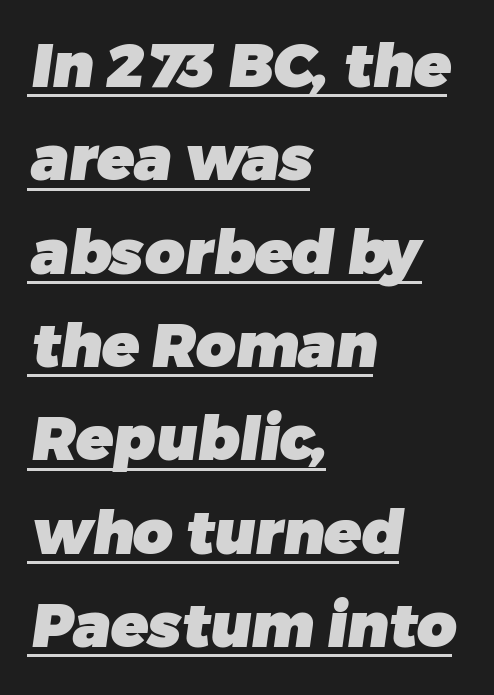
Q: Is the text bold? A: Yes.
Q: Is the typeface a serif or a sans-serif typeface? A: Sans-serif.
Q: Is the text underlined? A: Yes.
Q: How is the paragraph aligned? A: Left-aligned.
Q: Is the spacing between letters normal or unusually wide? A: Normal.
Q: Is the spacing between lines tight, normal or loose? A: Normal.
Q: Width (condensed, normal, or wide)? A: Normal.
Q: Stroke contrast? A: Low.
Q: x-height? A: Medium.
Q: Monospaced? A: No.
